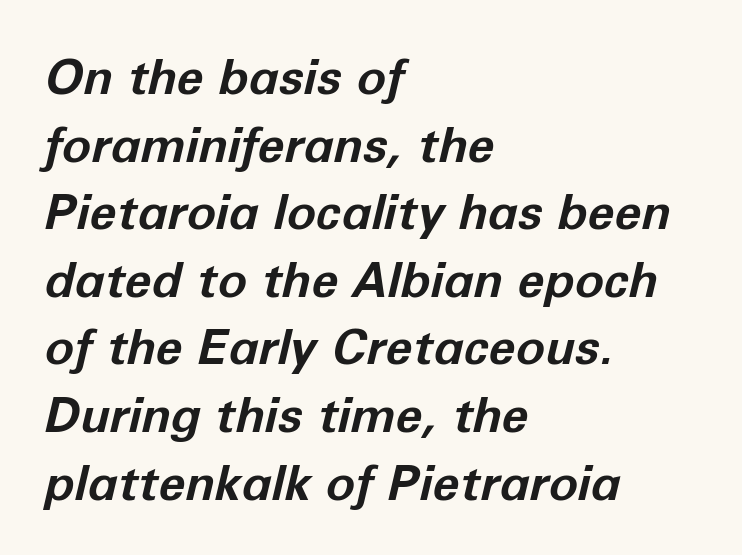
{"italic": "yes", "lean": "right", "slant_degrees": 12, "bold": "yes", "weight": "bold", "width": "normal", "stroke_contrast": "low", "x_height": "medium", "monospaced": "no", "underline": "no", "align": "left", "line_spacing": "normal", "line_spacing_ratio": 1.38, "letter_spacing": "normal", "letter_spacing_em": 0.0, "glyph_px": 49}
